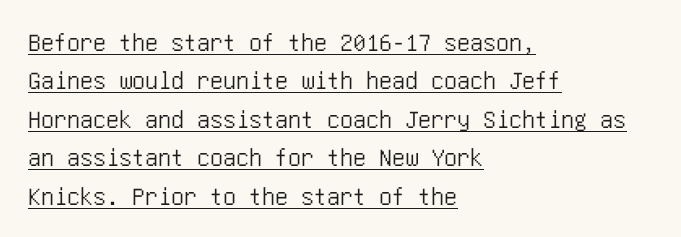
{"italic": "no", "underline": "yes", "align": "left", "line_spacing": "normal", "line_spacing_ratio": 1.48, "letter_spacing": "normal", "letter_spacing_em": 0.0, "glyph_px": 26}
